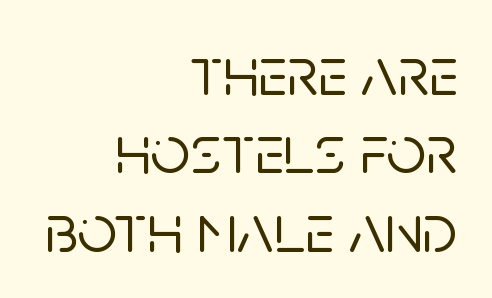
The image shows 70 px sans-serif type, upright; set right-aligned, tight line spacing (1.12x), normal letter spacing, not underlined; low stroke contrast and a large x-height.
